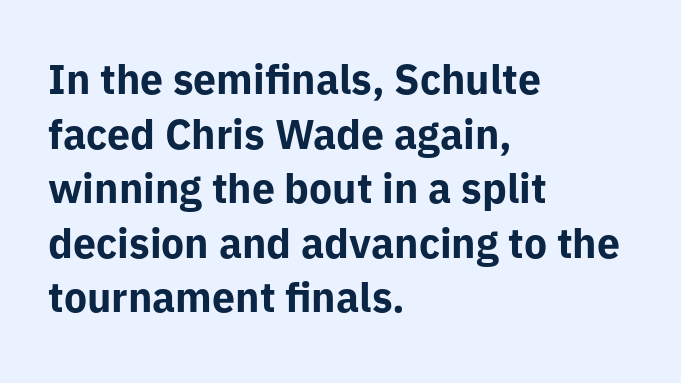
{"serif": "no", "italic": "no", "bold": "yes", "weight": "bold", "width": "normal", "stroke_contrast": "low", "x_height": "medium", "monospaced": "no", "underline": "no", "align": "left", "line_spacing": "normal", "line_spacing_ratio": 1.33, "letter_spacing": "normal", "letter_spacing_em": 0.0, "glyph_px": 41}
